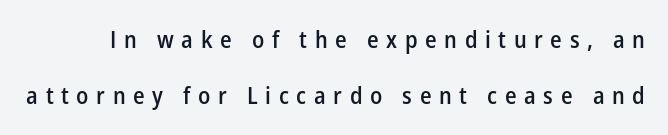
The image shows 23 px text type, upright; set loose line spacing (2.45x), unusually wide letter spacing (+0.33 em), not underlined.
